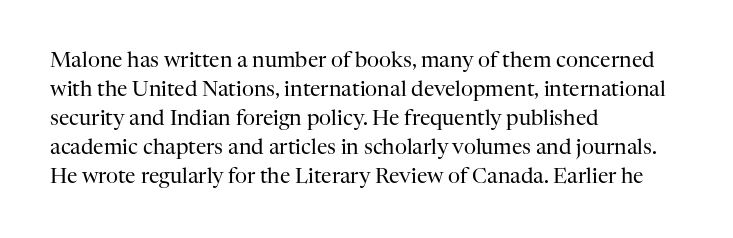
Q: Is the text bold? A: No.
Q: Is the text italic (slanted)? A: No, it is upright.
Q: Is the text underlined? A: No.
Q: How is the paragraph aligned? A: Left-aligned.
Q: Is the spacing between letters normal or unusually wide? A: Normal.
Q: Is the spacing between lines tight, normal or loose? A: Normal.
